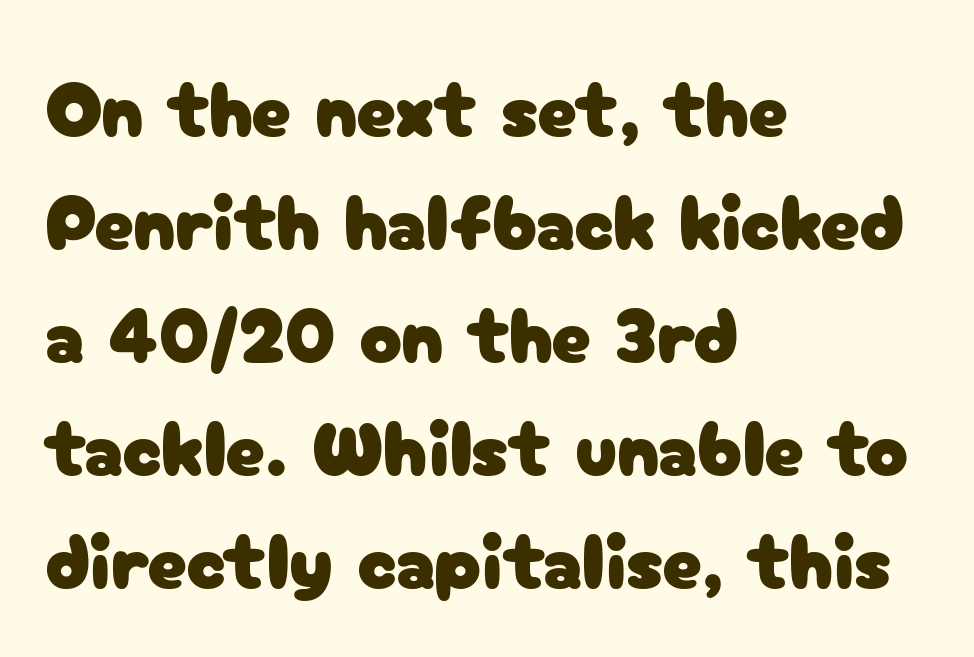
Each letter keeps its own natural width here, so spacing adapts to shape. This rendering leaves character spacing at its baseline value. The setting favours the left margin, as ordinary paragraphs usually do. These lines were composed using upright roman letters. Vertically, the passage feels balanced, rows spaced as you'd expect.
